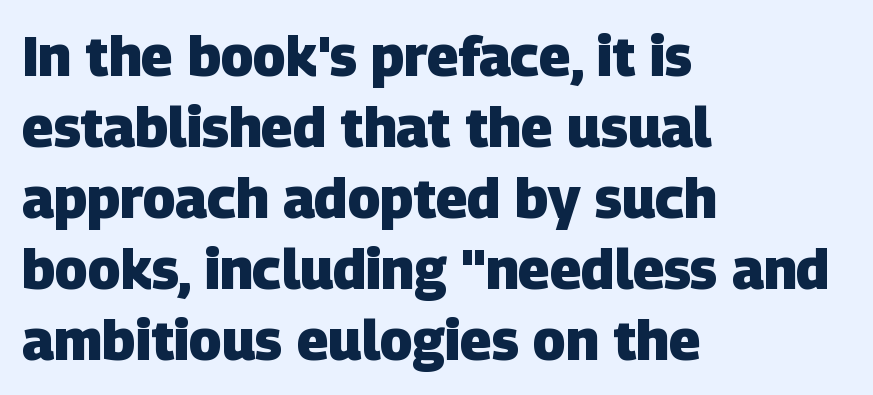
{"serif": "no", "bold": "yes", "weight": "heavy", "width": "normal", "stroke_contrast": "low", "x_height": "large", "monospaced": "no", "underline": "no", "align": "left", "line_spacing": "normal", "line_spacing_ratio": 1.29, "letter_spacing": "normal", "letter_spacing_em": 0.0, "glyph_px": 55}
